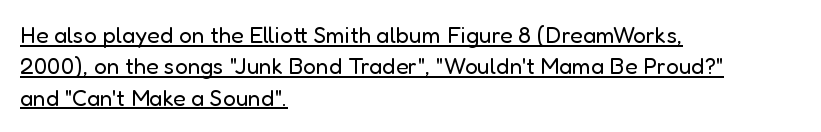
{"italic": "no", "bold": "no", "underline": "yes", "align": "left", "line_spacing": "normal", "line_spacing_ratio": 1.36, "letter_spacing": "normal", "letter_spacing_em": 0.0, "glyph_px": 23}
